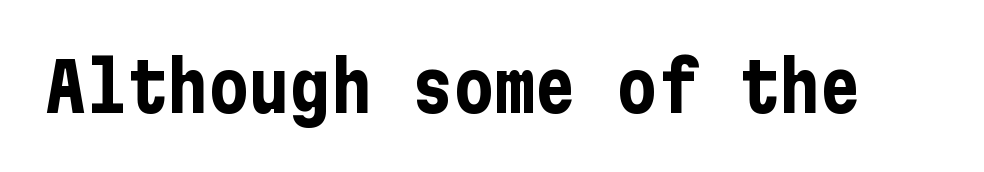
The image shows 68 px bold, condensed sans-serif type, upright; set normal letter spacing, not underlined; low stroke contrast and a medium x-height.
